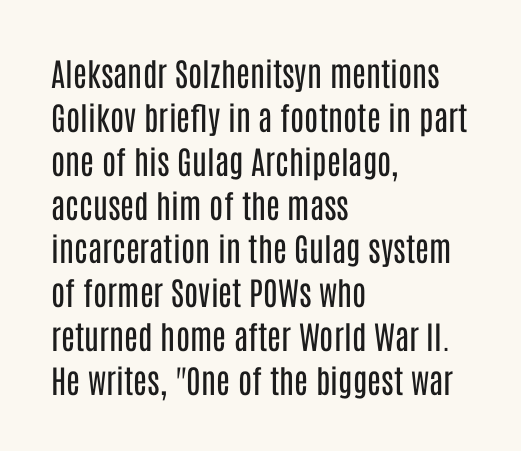
The face used here is rendered with its standard letterfit. Each letter keeps its own natural width here, so spacing adapts to shape. How would I describe the line gaps? Plain and ordinary. The weight tops out at a normal text grade. Line beginnings align vertically; line endings do not.
